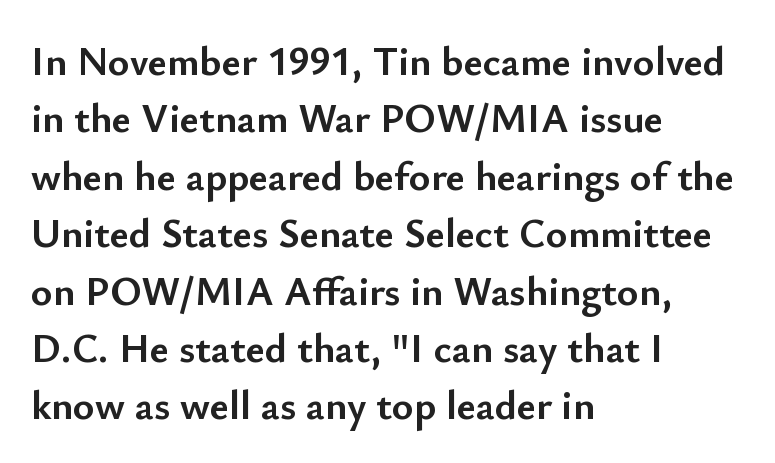
{"serif": "no", "italic": "no", "bold": "yes", "weight": "semibold", "width": "normal", "stroke_contrast": "low", "x_height": "small", "monospaced": "no", "underline": "no", "align": "left", "line_spacing": "normal", "line_spacing_ratio": 1.4, "letter_spacing": "normal", "letter_spacing_em": 0.0, "glyph_px": 41}
